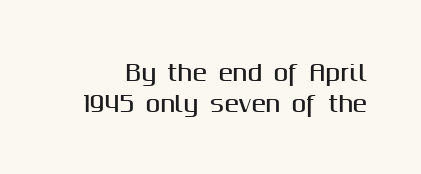
The image shows 22 px text type, upright; set normal line spacing (1.41x), normal letter spacing, not underlined.
